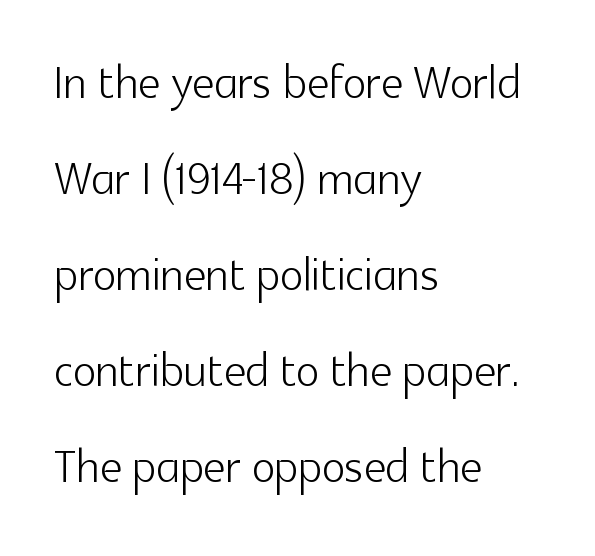
Stems and bowls with no extra thickness — not bold. Descenders are the only things crossing below the line. The font's upright variant was chosen for this text. Quick note: interline space is typical. You could not count columns in this text — the font is proportionally spaced.
